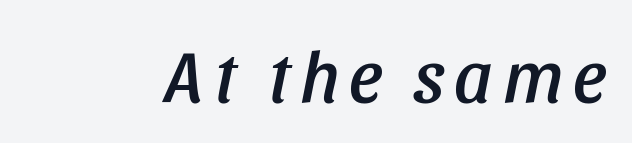
The image shows 73 px condensed type, italic (leaning right); set not underlined; low stroke contrast and a large x-height.
